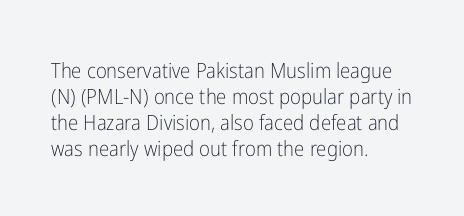
The typography opts for an upright posture over an oblique one. Unmarked baselines from the first word to the last. Students, note that the glyphs here touch the page at normal intervals. Which margin do the lines hug? The left one — the right edge is uneven. The typesetting does not lean heavy: it is not bold.
